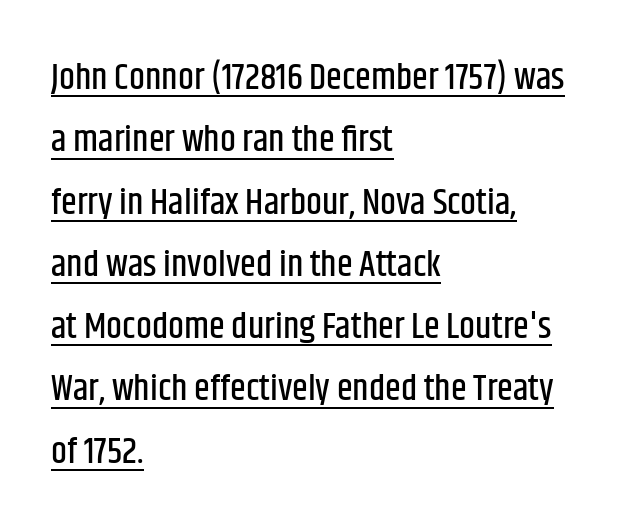
A continuous stroke trails under the words, as in a hyperlink. Characters remain perfectly vertical along every line. The passage shown is typed in a proportional face where columns would drift. The ragged edge is on the right, which tells us the setting is flush left. The font family rendered here belongs to the sans-serif group.
